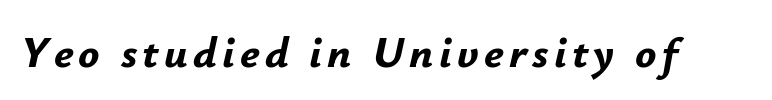
{"italic": "yes", "lean": "right", "slant_degrees": 12, "bold": "yes", "weight": "bold", "width": "normal", "stroke_contrast": "low", "x_height": "small", "monospaced": "no", "underline": "no", "glyph_px": 44}
